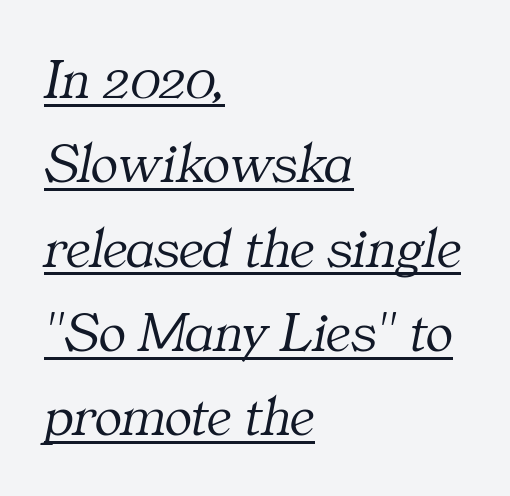
The image shows 57 px light serif type, italic (leaning right); set left-aligned, normal line spacing (1.48x), normal letter spacing, underlined; medium stroke contrast and a medium x-height.
